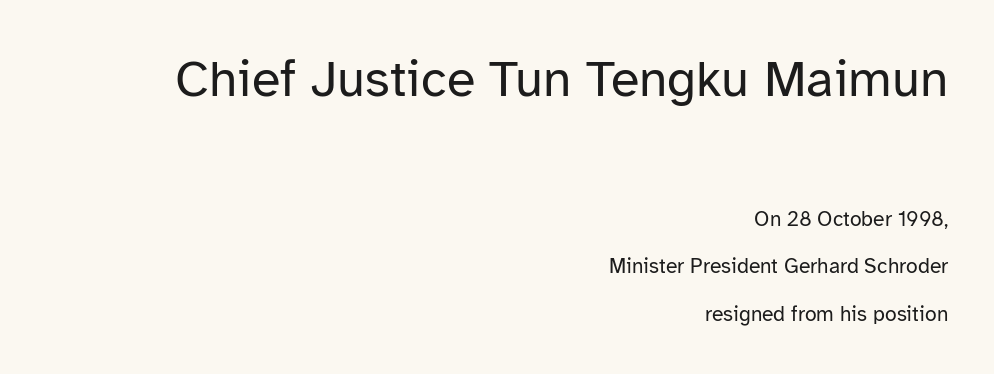
{"serif": "no", "italic": "no", "bold": "no", "weight": "regular", "width": "normal", "stroke_contrast": "low", "x_height": "medium", "monospaced": "no", "underline": "no", "align": "right", "line_spacing": "loose", "line_spacing_ratio": 2.27, "letter_spacing": "normal", "letter_spacing_em": 0.0, "larger_block": "first", "size_ratio": 2.48, "glyph_px": 52}
